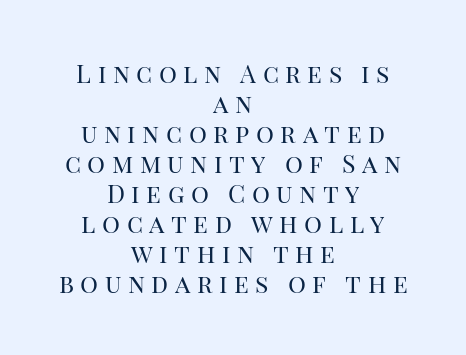
Q: Is the text bold? A: No.
Q: Is the text italic (slanted)? A: No, it is upright.
Q: Is the text underlined? A: No.
Q: How is the paragraph aligned? A: Centered.
Q: Is the spacing between letters normal or unusually wide? A: Unusually wide.
